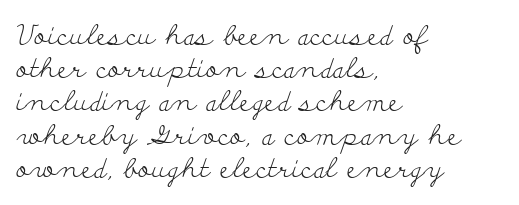
Q: Is the text bold? A: No.
Q: Is the text italic (slanted)? A: Yes.
Q: Is the text underlined? A: No.
Q: How is the paragraph aligned? A: Left-aligned.
Q: Is the spacing between letters normal or unusually wide? A: Normal.
